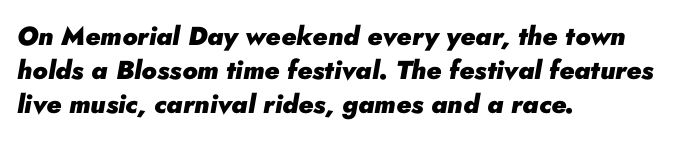
Q: Is the text bold? A: Yes.
Q: Is the text italic (slanted)? A: Yes, it leans right by about 10 degrees.
Q: Is the text underlined? A: No.
Q: How is the paragraph aligned? A: Left-aligned.
Q: Is the spacing between letters normal or unusually wide? A: Normal.
Q: Is the spacing between lines tight, normal or loose? A: Normal.
